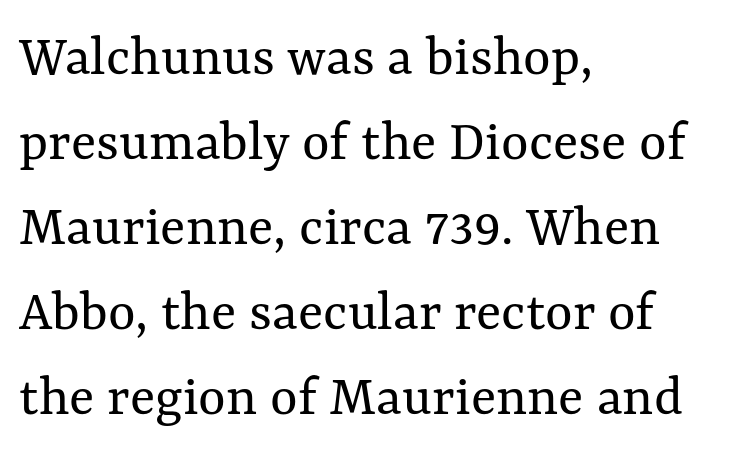
{"italic": "no", "bold": "no", "weight": "regular", "width": "normal", "stroke_contrast": "medium", "x_height": "medium", "monospaced": "no", "underline": "no", "align": "left", "line_spacing": "normal", "line_spacing_ratio": 1.44, "letter_spacing": "normal", "letter_spacing_em": 0.0, "glyph_px": 59}
